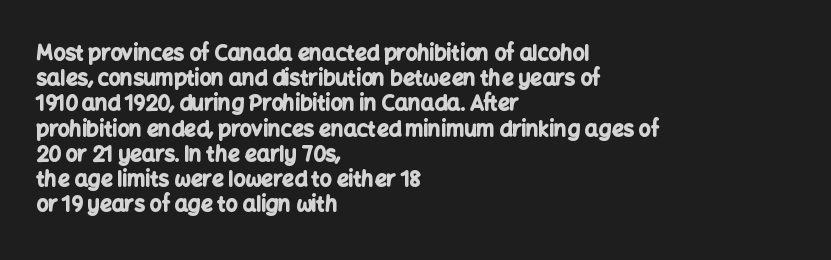
The image shows 21 px bold type, upright; set left-aligned, line spacing 1.2x, normal letter spacing, not underlined.
